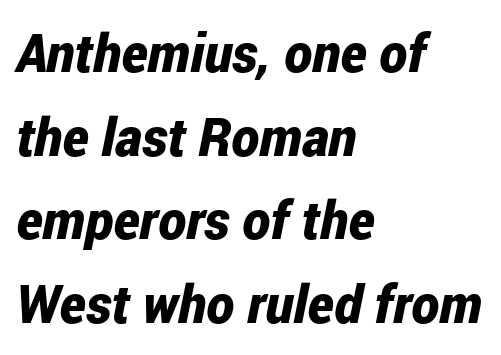
Q: Is the text bold? A: Yes.
Q: Is the text italic (slanted)? A: Yes, it leans right by about 12 degrees.
Q: Is the text underlined? A: No.
Q: How is the paragraph aligned? A: Left-aligned.
Q: Is the spacing between letters normal or unusually wide? A: Normal.
Q: Is the spacing between lines tight, normal or loose? A: Normal.
Q: Width (condensed, normal, or wide)? A: Condensed.
Q: Stroke contrast? A: Low.
Q: x-height? A: Medium.
Q: Monospaced? A: No.
